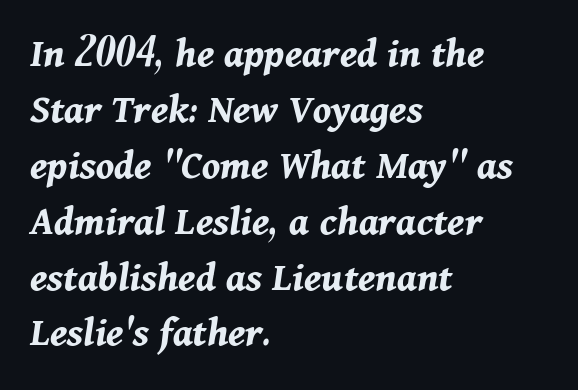
{"italic": "yes", "lean": "right", "slant_degrees": 11, "bold": "yes", "weight": "bold", "width": "normal", "stroke_contrast": "medium", "x_height": "medium", "monospaced": "no", "underline": "no", "align": "left", "line_spacing": "normal", "line_spacing_ratio": 1.3, "letter_spacing": "normal", "letter_spacing_em": 0.0, "glyph_px": 43}
